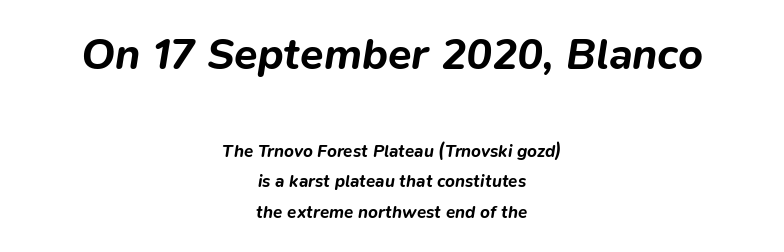
The typography opts for an oblique posture over an upright one. Any mark beneath the type? The region is blank. A student would call this center alignment; a typographer would say set centered. You could not count columns in this text — the font is proportionally spaced. Tracking here is standard; glyphs follow each other at the usual distance.
